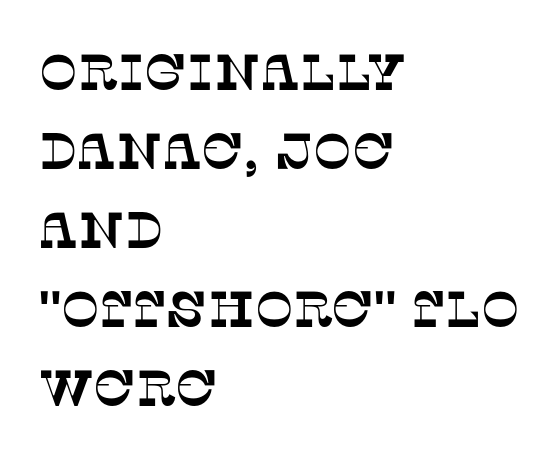
Q: Is the typeface a serif or a sans-serif typeface? A: Serif.
Q: Is the text underlined? A: No.
Q: How is the paragraph aligned? A: Left-aligned.
Q: Is the spacing between letters normal or unusually wide? A: Normal.
Q: Is the spacing between lines tight, normal or loose? A: Normal.
Q: Width (condensed, normal, or wide)? A: Normal.
Q: Stroke contrast? A: Low.
Q: x-height? A: Large.
Q: Monospaced? A: No.
